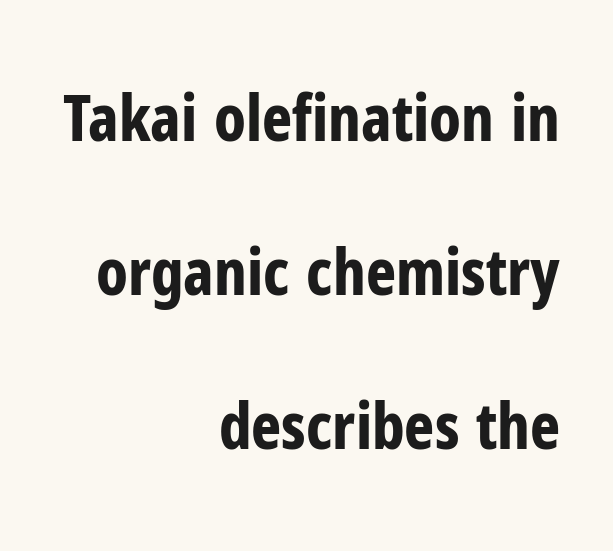
{"serif": "no", "italic": "no", "bold": "yes", "weight": "bold", "width": "condensed", "stroke_contrast": "low", "x_height": "medium", "monospaced": "no", "underline": "no", "align": "right", "line_spacing": "loose", "line_spacing_ratio": 2.41, "letter_spacing": "normal", "letter_spacing_em": 0.0, "glyph_px": 64}
